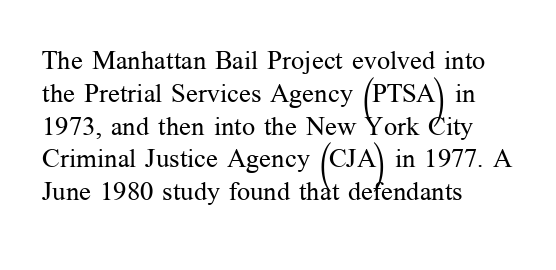
Check the space under the baseline: it is left empty. Posture: upright roman. Is the type heavy? It reads as light-to-regular instead. One-word summary of the alignment: left. The line-height multiplier appears to be the usual default.
